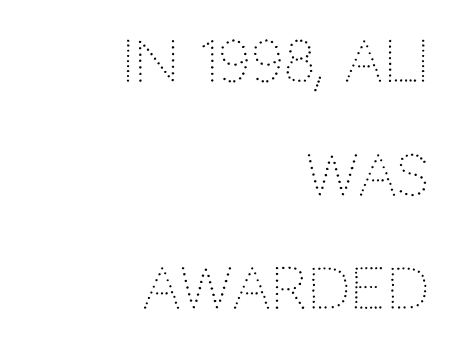
Q: Is the text bold? A: No.
Q: Is the text italic (slanted)? A: No, it is upright.
Q: Is the typeface a serif or a sans-serif typeface? A: Sans-serif.
Q: Is the text underlined? A: No.
Q: How is the paragraph aligned? A: Right-aligned.
Q: Is the spacing between letters normal or unusually wide? A: Normal.
Q: Is the spacing between lines tight, normal or loose? A: Loose.
Q: Width (condensed, normal, or wide)? A: Normal.
Q: Stroke contrast? A: Low.
Q: x-height? A: Large.
Q: Monospaced? A: No.
